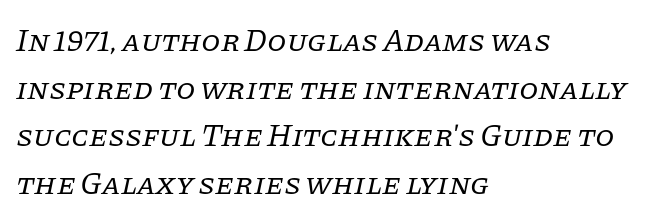
{"serif": "yes", "italic": "yes", "lean": "right", "slant_degrees": 11, "bold": "no", "weight": "regular", "width": "normal", "stroke_contrast": "low", "x_height": "large", "monospaced": "no", "underline": "no", "align": "left", "line_spacing": "normal", "line_spacing_ratio": 1.54, "letter_spacing": "normal", "letter_spacing_em": 0.0, "glyph_px": 31}
